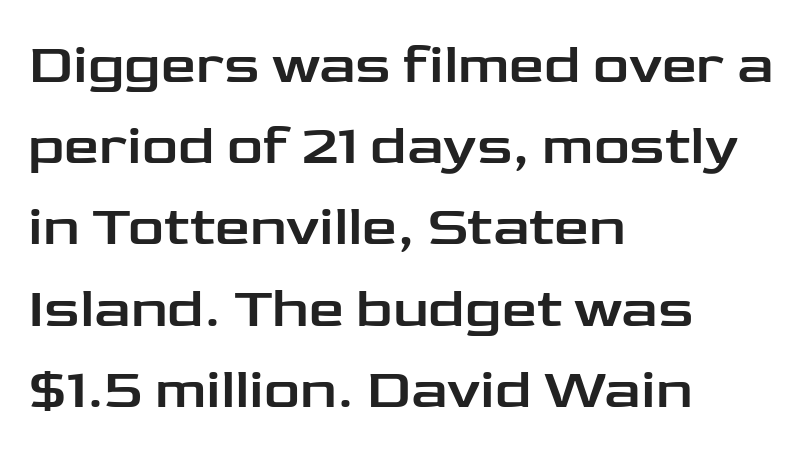
Q: Is the text italic (slanted)? A: No, it is upright.
Q: Is the typeface a serif or a sans-serif typeface? A: Sans-serif.
Q: Is the text underlined? A: No.
Q: How is the paragraph aligned? A: Left-aligned.
Q: Is the spacing between letters normal or unusually wide? A: Normal.
Q: Is the spacing between lines tight, normal or loose? A: Normal.
Q: Width (condensed, normal, or wide)? A: Wide.
Q: Stroke contrast? A: Low.
Q: x-height? A: Medium.
Q: Monospaced? A: No.
